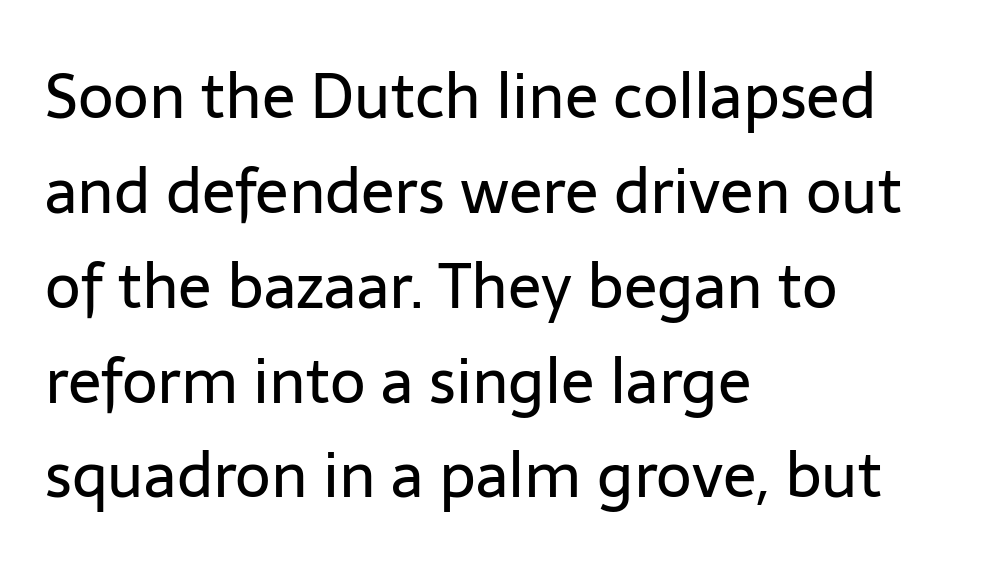
Q: Is the text bold? A: No.
Q: Is the text italic (slanted)? A: No, it is upright.
Q: Is the typeface a serif or a sans-serif typeface? A: Sans-serif.
Q: Is the text underlined? A: No.
Q: How is the paragraph aligned? A: Left-aligned.
Q: Is the spacing between letters normal or unusually wide? A: Normal.
Q: Is the spacing between lines tight, normal or loose? A: Normal.
Q: Width (condensed, normal, or wide)? A: Normal.
Q: Stroke contrast? A: Low.
Q: x-height? A: Medium.
Q: Monospaced? A: No.
